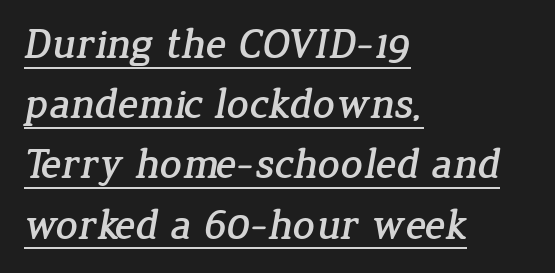
The image shows 43 px serif type; set left-aligned, normal line spacing (1.4x), normal letter spacing, underlined; low stroke contrast and a medium x-height.
